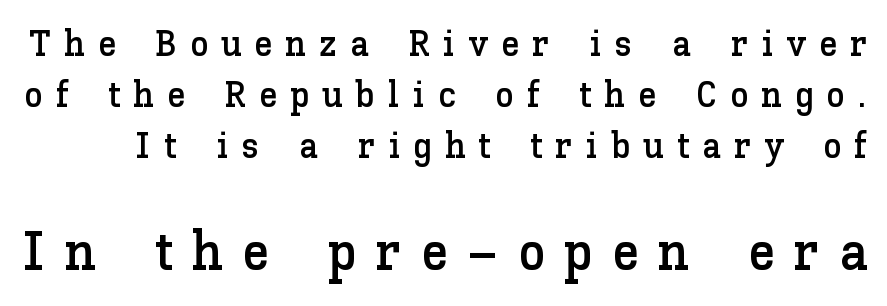
Q: Is the text italic (slanted)? A: No, it is upright.
Q: Is the text underlined? A: No.
Q: Is the spacing between letters normal or unusually wide? A: Unusually wide.
Q: Is the spacing between lines tight, normal or loose? A: Normal.
Q: Which block of text is set in a larger size, the first (top) or the second (bottom)? A: The second (bottom) one.
Q: Width (condensed, normal, or wide)? A: Normal.
Q: Stroke contrast? A: Low.
Q: x-height? A: Medium.
Q: Monospaced? A: No.
